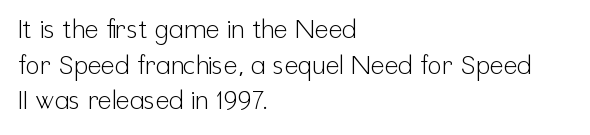
The image shows 26 px text type, upright; set left-aligned, normal line spacing (1.37x), normal letter spacing, not underlined.
